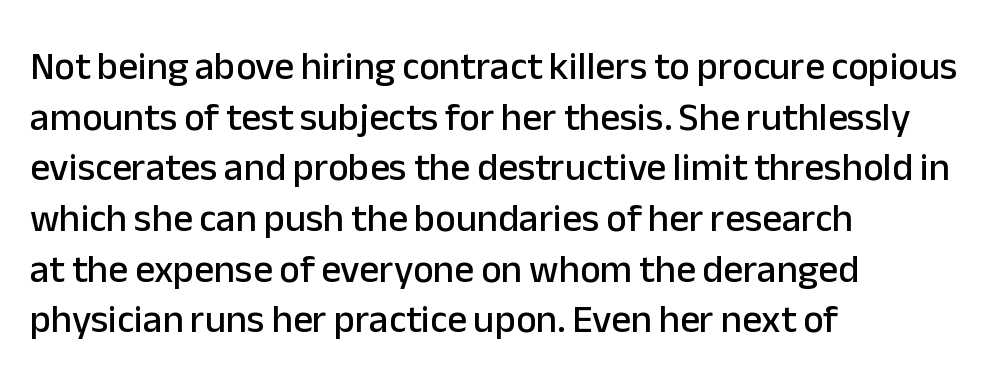
{"serif": "no", "italic": "no", "width": "normal", "stroke_contrast": "low", "x_height": "medium", "monospaced": "no", "underline": "no", "align": "left", "line_spacing": "normal", "line_spacing_ratio": 1.3, "letter_spacing": "normal", "letter_spacing_em": 0.0, "glyph_px": 39}
